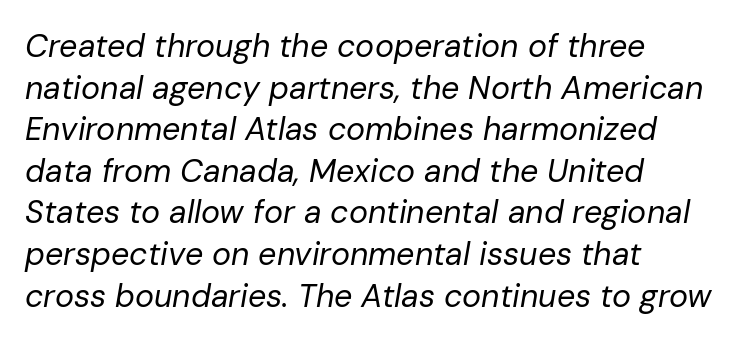
Q: Is the text bold? A: No.
Q: Is the text italic (slanted)? A: Yes, it leans right by about 10 degrees.
Q: Is the text underlined? A: No.
Q: How is the paragraph aligned? A: Left-aligned.
Q: Is the spacing between letters normal or unusually wide? A: Normal.
Q: Is the spacing between lines tight, normal or loose? A: Normal.
Q: Width (condensed, normal, or wide)? A: Normal.
Q: Stroke contrast? A: Low.
Q: x-height? A: Medium.
Q: Monospaced? A: No.
